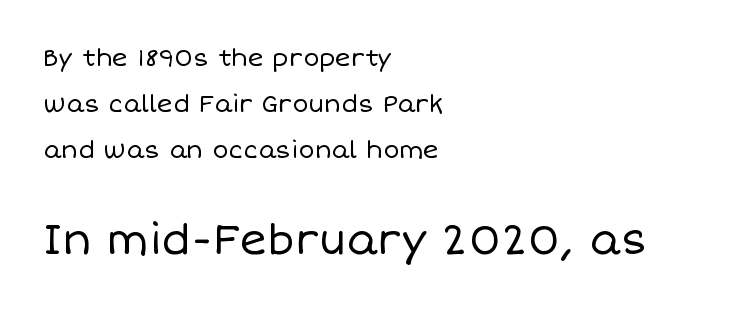
{"italic": "no", "bold": "no", "weight": "regular", "width": "normal", "stroke_contrast": "low", "x_height": "large", "monospaced": "no", "underline": "no", "align": "left", "line_spacing": "loose", "line_spacing_ratio": 1.91, "letter_spacing": "normal", "letter_spacing_em": 0.0, "larger_block": "second", "size_ratio": 1.75, "glyph_px": 42}
